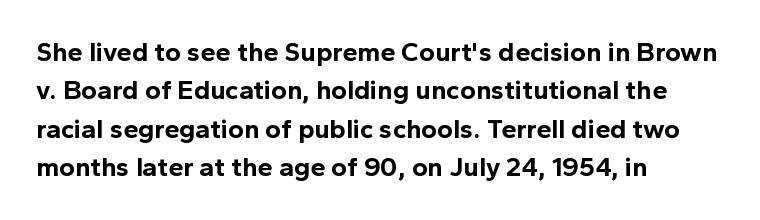
The image shows 27 px bold type, upright; set left-aligned, normal line spacing (1.42x), normal letter spacing, not underlined.
